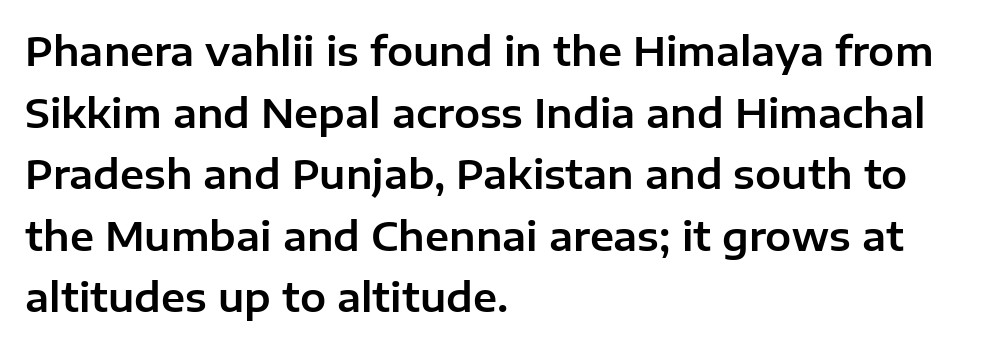
{"serif": "no", "italic": "no", "width": "normal", "stroke_contrast": "low", "x_height": "medium", "monospaced": "no", "underline": "no", "align": "left", "line_spacing": "normal", "line_spacing_ratio": 1.58, "letter_spacing": "normal", "letter_spacing_em": 0.0, "glyph_px": 39}
